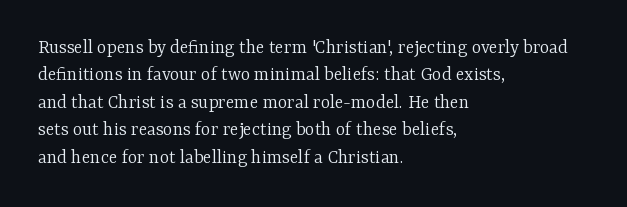
Q: Is the text bold? A: No.
Q: Is the text italic (slanted)? A: No, it is upright.
Q: Is the text underlined? A: No.
Q: How is the paragraph aligned? A: Left-aligned.
Q: Is the spacing between letters normal or unusually wide? A: Normal.
Q: Is the spacing between lines tight, normal or loose? A: Normal.
